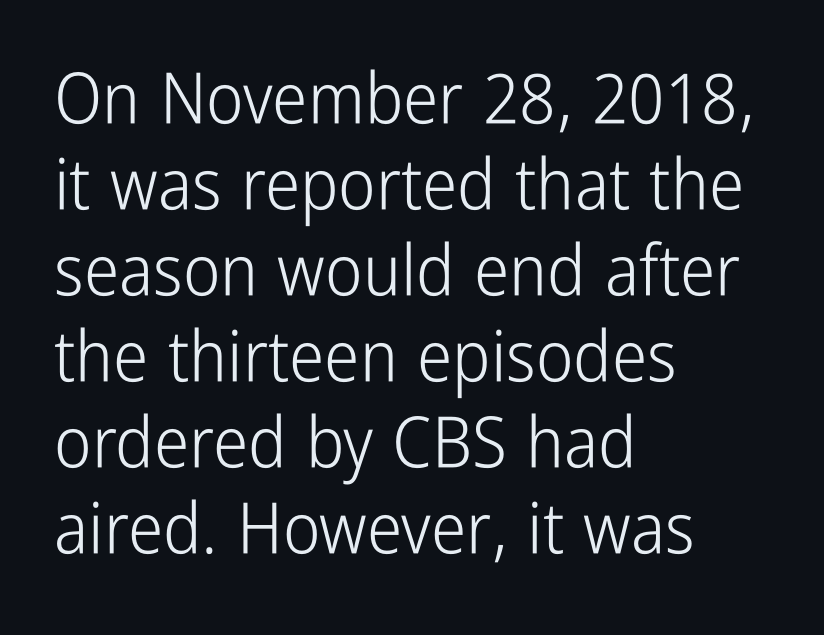
The image shows 71 px light, condensed sans-serif type, upright; set left-aligned, line spacing 1.21x, normal letter spacing, not underlined; low stroke contrast and a medium x-height.
